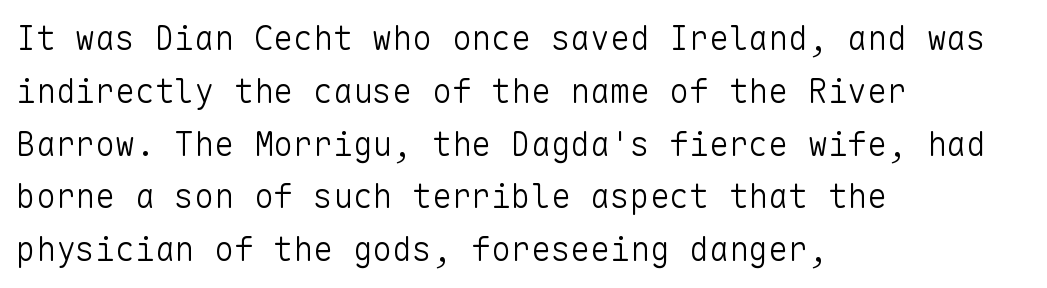
Q: Is the text bold? A: No.
Q: Is the text italic (slanted)? A: No, it is upright.
Q: Is the typeface a serif or a sans-serif typeface? A: Sans-serif.
Q: Is the text underlined? A: No.
Q: How is the paragraph aligned? A: Left-aligned.
Q: Is the spacing between letters normal or unusually wide? A: Normal.
Q: Is the spacing between lines tight, normal or loose? A: Normal.
Q: Width (condensed, normal, or wide)? A: Normal.
Q: Stroke contrast? A: Low.
Q: x-height? A: Medium.
Q: Monospaced? A: Yes.
